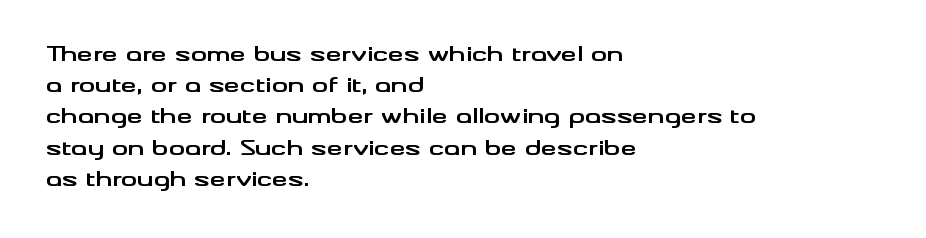
The image shows 20 px bold type, upright; set left-aligned, normal line spacing (1.56x), normal letter spacing, not underlined.
